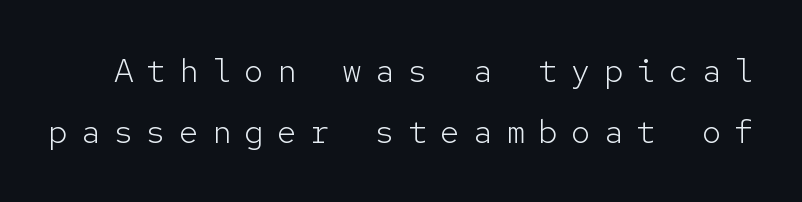
The image shows 33 px light sans-serif type, upright, monospaced; set line spacing 1.84x, unusually wide letter spacing (+0.39 em), not underlined; low stroke contrast and a medium x-height.
